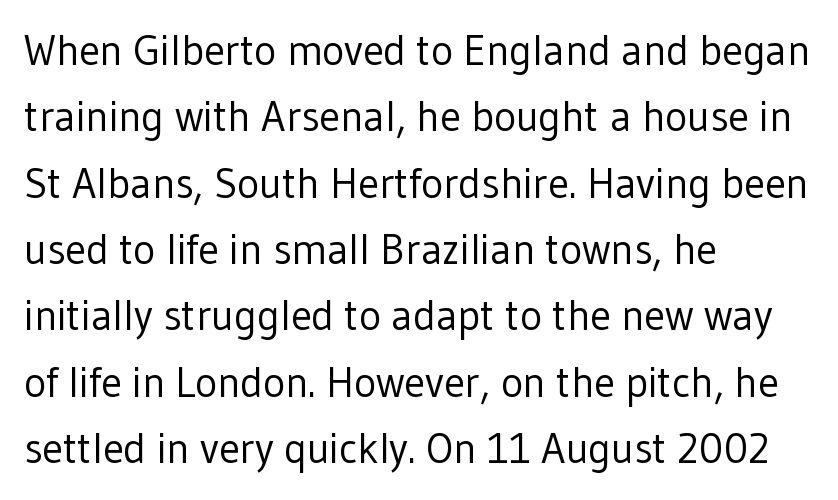
Does the leading feel generous? No, just average. The rendering uses natural spacing where letterforms have individual widths. These lines keep a tight, regular rhythm from letter to letter. The paragraph shown leans on its left margin. Weight class: somewhere from thin through regular.
